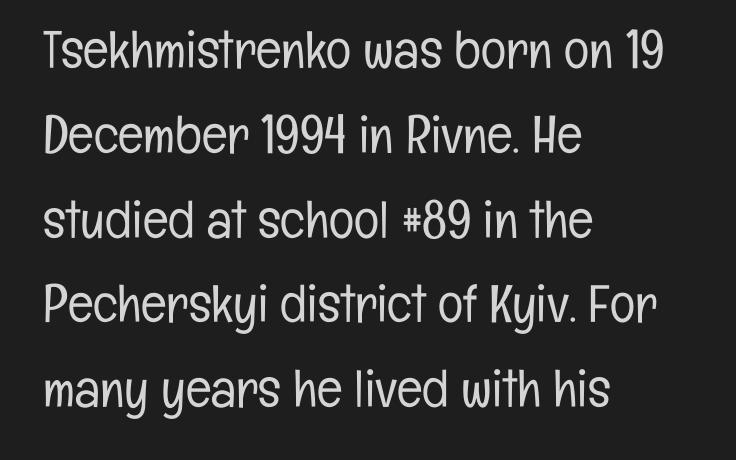
The image shows 53 px light, condensed sans-serif type, upright; set left-aligned, normal line spacing (1.6x), normal letter spacing, not underlined; low stroke contrast and a medium x-height.
